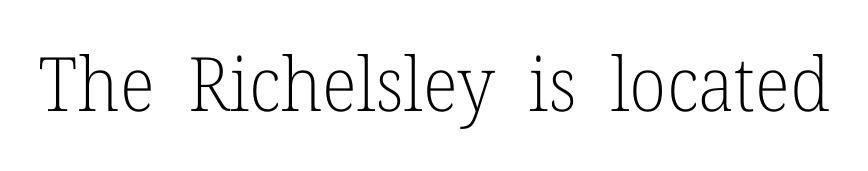
The image shows 75 px light serif type, upright; set normal letter spacing, not underlined; low stroke contrast and a medium x-height.
